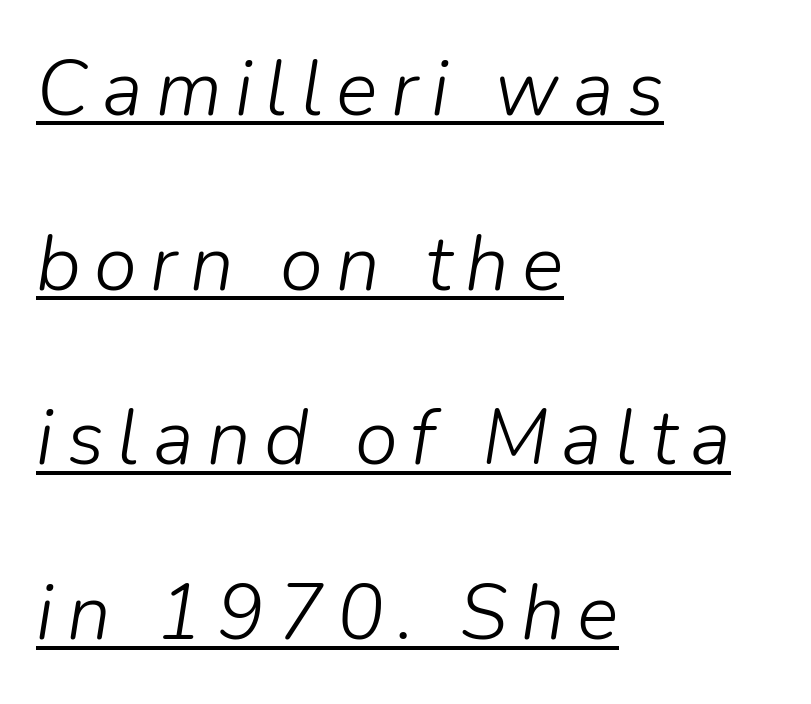
Q: Is the text bold? A: No.
Q: Is the text italic (slanted)? A: Yes, it leans right by about 9 degrees.
Q: Is the text underlined? A: Yes.
Q: How is the paragraph aligned? A: Left-aligned.
Q: Is the spacing between lines tight, normal or loose? A: Loose.
Q: Width (condensed, normal, or wide)? A: Normal.
Q: Stroke contrast? A: Low.
Q: x-height? A: Medium.
Q: Monospaced? A: No.
